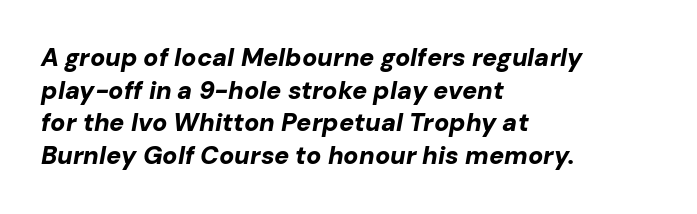
The image shows 25 px bold type, italic (leaning right); set left-aligned, normal line spacing (1.31x), normal letter spacing, not underlined.
